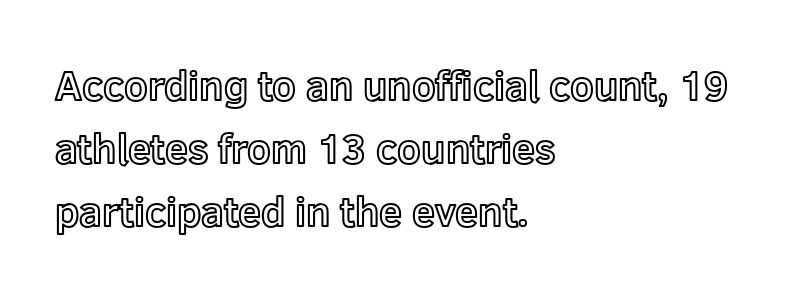
{"italic": "no", "width": "normal", "x_height": "medium", "monospaced": "no", "underline": "no", "align": "left", "line_spacing": "normal", "line_spacing_ratio": 1.54, "letter_spacing": "normal", "letter_spacing_em": 0.0, "glyph_px": 41}
